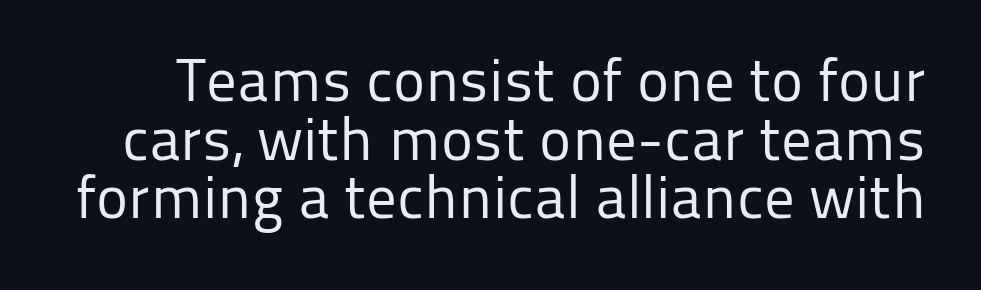
Characters remain perfectly vertical along every line. The letters carry no serifs — their stems end cleanly without finishing strokes. The vertical gap from one line to the next is small. Is the letter spacing exaggerated? No — it looks like the ordinary default. Think of a printed novel: that variable character pitch is what you see here.
